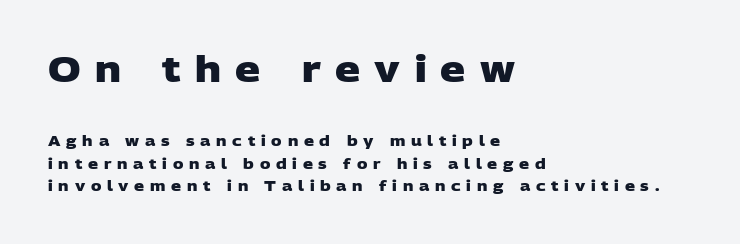
Nobody drew a line under any word here. If you drew a ruler down the left edge, every line would touch it. Looks like regular typesetting: each glyph gets only the width it needs. Vertical spacing — default. In terms of letterform style, serifs are entirely absent. The strokes are fattened all the way to bold.
